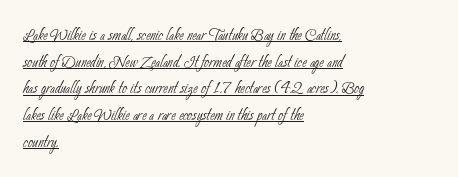
Q: Is the text bold? A: No.
Q: Is the text underlined? A: Yes.
Q: How is the paragraph aligned? A: Left-aligned.
Q: Is the spacing between letters normal or unusually wide? A: Normal.
Q: Is the spacing between lines tight, normal or loose? A: Normal.
